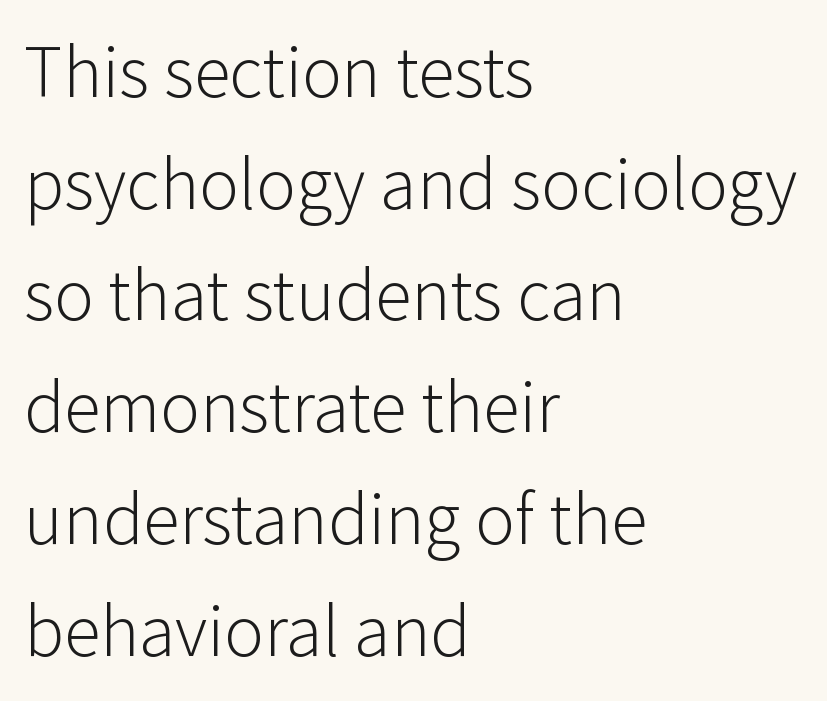
Clear beneath every line of the passage. The ragged edge is on the right, which tells us the setting is flush left. The strokes are not fattened; the text isn't bold. Looks like regular typesetting: each glyph gets only the width it needs.
